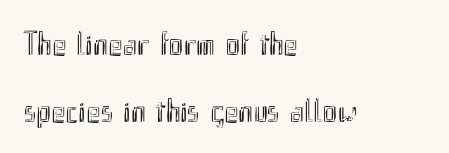
Q: Is the text italic (slanted)? A: No, it is upright.
Q: Is the text underlined? A: No.
Q: How is the paragraph aligned? A: Left-aligned.
Q: Is the spacing between letters normal or unusually wide? A: Normal.
Q: Is the spacing between lines tight, normal or loose? A: Loose.
Q: Width (condensed, normal, or wide)? A: Condensed.
Q: x-height? A: Small.
Q: Monospaced? A: No.
